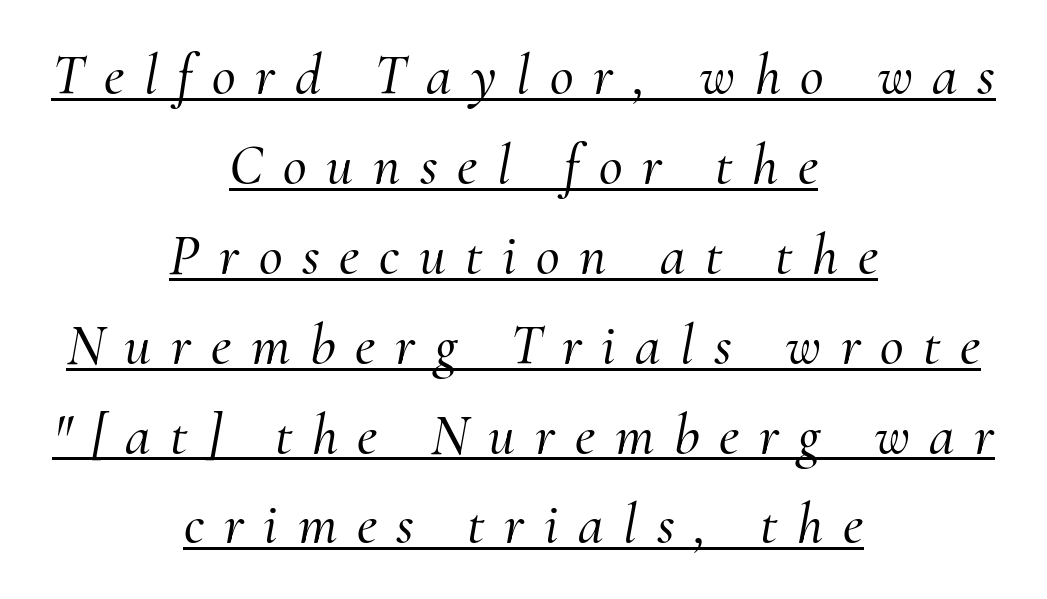
Q: Is the text italic (slanted)? A: Yes, it leans right by about 10 degrees.
Q: Is the typeface a serif or a sans-serif typeface? A: Serif.
Q: Is the text underlined? A: Yes.
Q: How is the paragraph aligned? A: Centered.
Q: Is the spacing between letters normal or unusually wide? A: Unusually wide.
Q: Is the spacing between lines tight, normal or loose? A: Normal.
Q: Width (condensed, normal, or wide)? A: Normal.
Q: Stroke contrast? A: Medium.
Q: x-height? A: Small.
Q: Monospaced? A: No.
